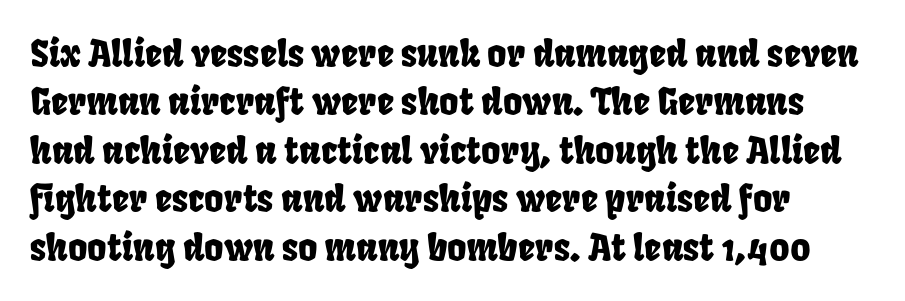
{"width": "condensed", "stroke_contrast": "low", "x_height": "large", "monospaced": "no", "underline": "no", "line_spacing": "normal", "line_spacing_ratio": 1.31, "letter_spacing": "normal", "letter_spacing_em": 0.0, "glyph_px": 37}
